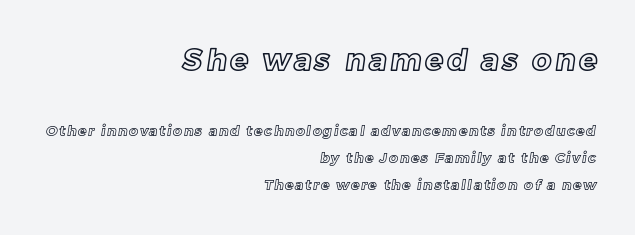
Q: Is the text underlined? A: No.
Q: How is the paragraph aligned? A: Right-aligned.
Q: Is the spacing between lines tight, normal or loose? A: Loose.
Q: Which block of text is set in a larger size, the first (top) or the second (bottom)? A: The first (top) one.
Q: Width (condensed, normal, or wide)? A: Normal.
Q: x-height? A: Medium.
Q: Monospaced? A: No.
